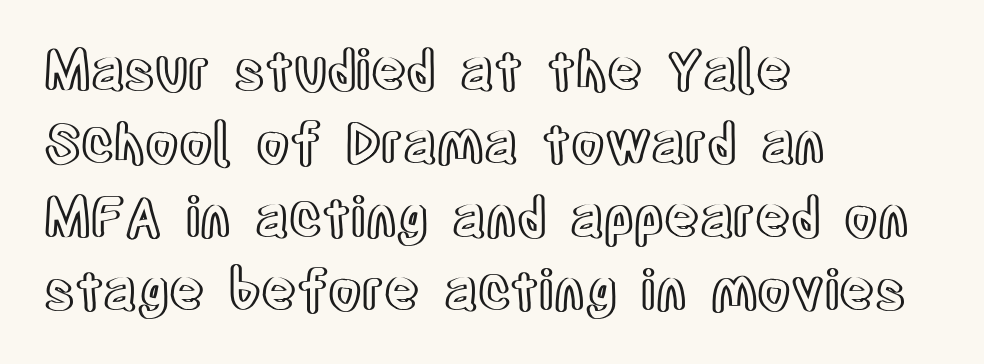
{"italic": "no", "width": "condensed", "x_height": "large", "monospaced": "no", "underline": "no", "align": "left", "line_spacing": "normal", "line_spacing_ratio": 1.36, "letter_spacing": "normal", "letter_spacing_em": 0.0, "glyph_px": 54}
